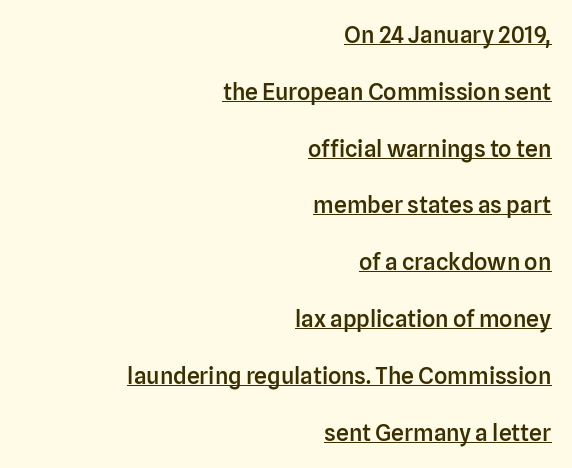
The image shows 23 px text type, upright; set right-aligned, loose line spacing (2.47x), normal letter spacing, underlined.
